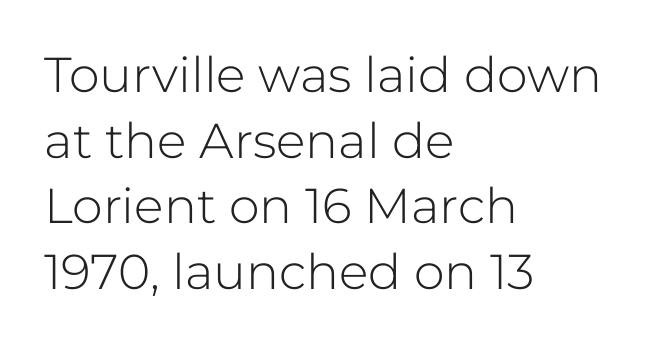
{"serif": "no", "italic": "no", "bold": "no", "weight": "light", "width": "normal", "stroke_contrast": "low", "x_height": "medium", "monospaced": "no", "underline": "no", "align": "left", "line_spacing": "normal", "line_spacing_ratio": 1.34, "letter_spacing": "normal", "letter_spacing_em": 0.0, "glyph_px": 49}
